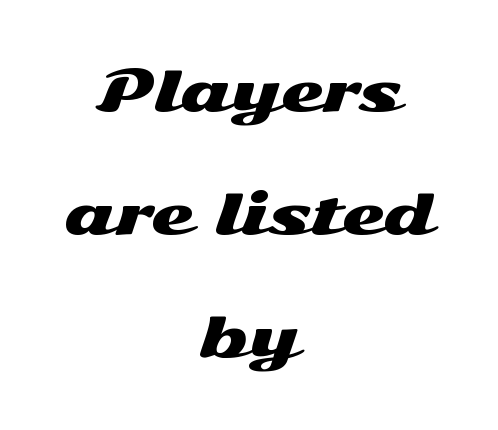
Is this a sans? Yes — the strokes have no serifs. Descenders are the only things crossing below the line. These lines keep a tight, regular rhythm from letter to letter. The letters advance in unequal steps, a hallmark of proportional type.
